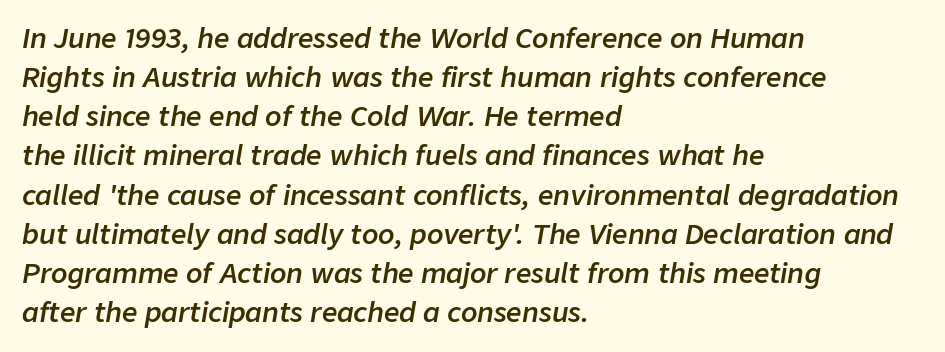
The image shows 27 px text type, italic (leaning right); set left-aligned, normal line spacing (1.45x), normal letter spacing, not underlined.
